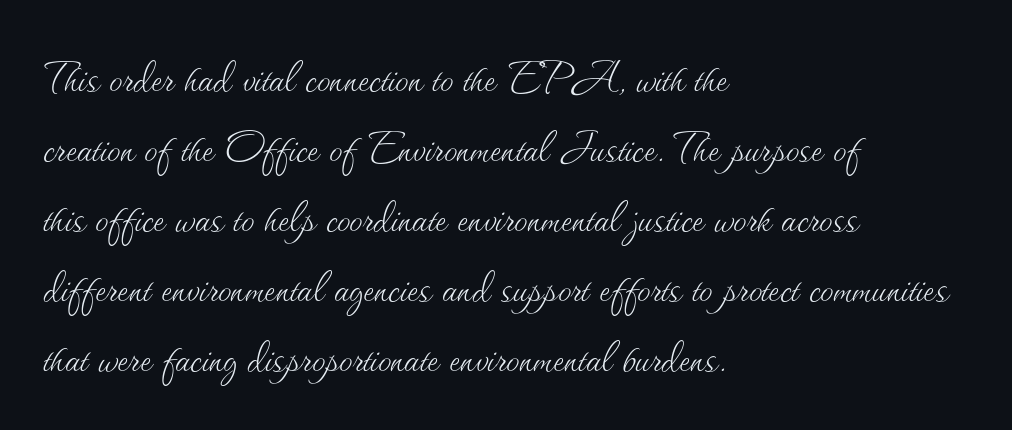
Q: Is the text bold? A: No.
Q: Is the text italic (slanted)? A: Yes.
Q: Is the text underlined? A: No.
Q: How is the paragraph aligned? A: Left-aligned.
Q: Is the spacing between letters normal or unusually wide? A: Normal.
Q: Is the spacing between lines tight, normal or loose? A: Normal.
Q: Width (condensed, normal, or wide)? A: Normal.
Q: Stroke contrast? A: Medium.
Q: x-height? A: Small.
Q: Monospaced? A: No.
